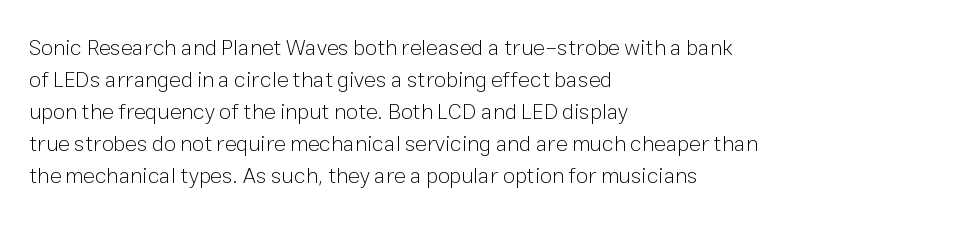
Q: Is the text bold? A: No.
Q: Is the text italic (slanted)? A: No, it is upright.
Q: Is the text underlined? A: No.
Q: How is the paragraph aligned? A: Left-aligned.
Q: Is the spacing between letters normal or unusually wide? A: Normal.
Q: Is the spacing between lines tight, normal or loose? A: Normal.
